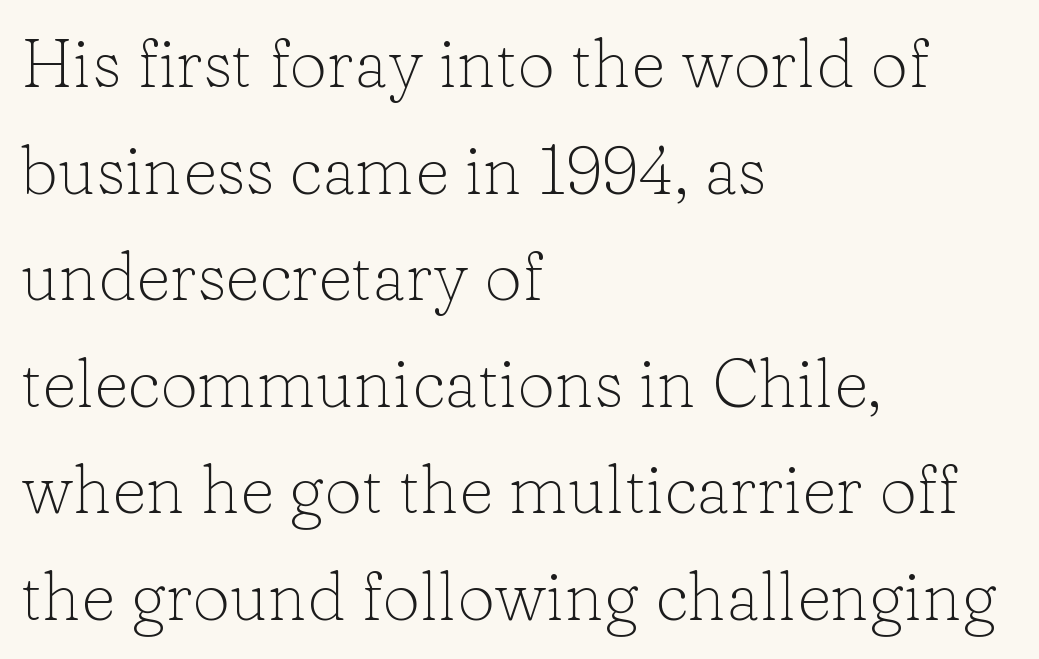
The image shows 67 px light serif type, upright; set left-aligned, normal line spacing (1.59x), normal letter spacing, not underlined; low stroke contrast and a medium x-height.
